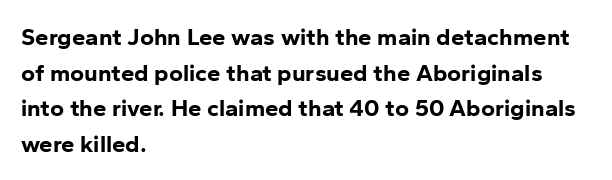
{"italic": "no", "bold": "yes", "underline": "no", "align": "left", "line_spacing": "normal", "line_spacing_ratio": 1.48, "letter_spacing": "normal", "letter_spacing_em": 0.0, "glyph_px": 24}
